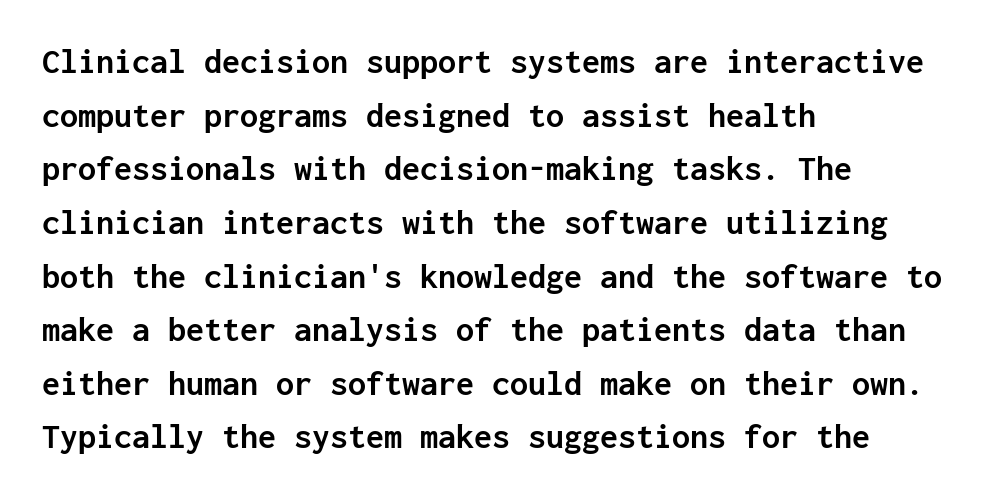
Q: Is the text bold? A: Yes.
Q: Is the text italic (slanted)? A: No, it is upright.
Q: Is the typeface a serif or a sans-serif typeface? A: Sans-serif.
Q: Is the text underlined? A: No.
Q: How is the paragraph aligned? A: Left-aligned.
Q: Is the spacing between letters normal or unusually wide? A: Normal.
Q: Is the spacing between lines tight, normal or loose? A: Normal.
Q: Width (condensed, normal, or wide)? A: Normal.
Q: Stroke contrast? A: Low.
Q: x-height? A: Medium.
Q: Monospaced? A: Yes.
